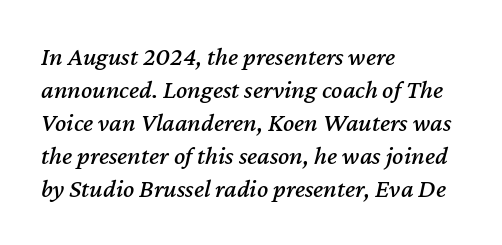
{"italic": "yes", "lean": "right", "slant_degrees": 12, "underline": "no", "align": "left", "line_spacing": "normal", "line_spacing_ratio": 1.27, "letter_spacing": "normal", "letter_spacing_em": 0.0, "glyph_px": 26}
